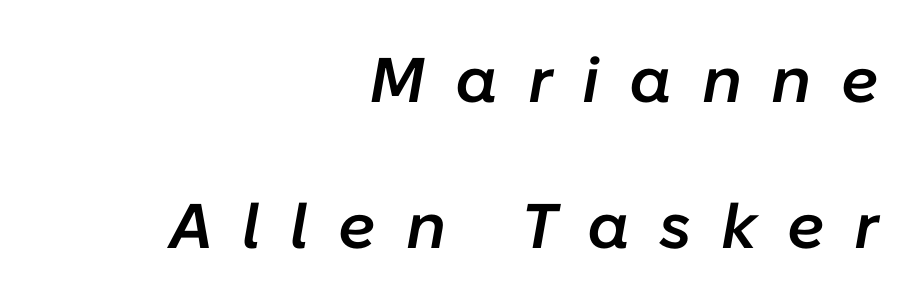
{"italic": "yes", "lean": "right", "slant_degrees": 10, "bold": "semi", "weight": "semibold", "width": "normal", "stroke_contrast": "low", "x_height": "medium", "monospaced": "no", "underline": "no", "align": "right", "line_spacing": "loose", "line_spacing_ratio": 2.32, "letter_spacing": "wide", "letter_spacing_em": 0.47, "glyph_px": 63}
